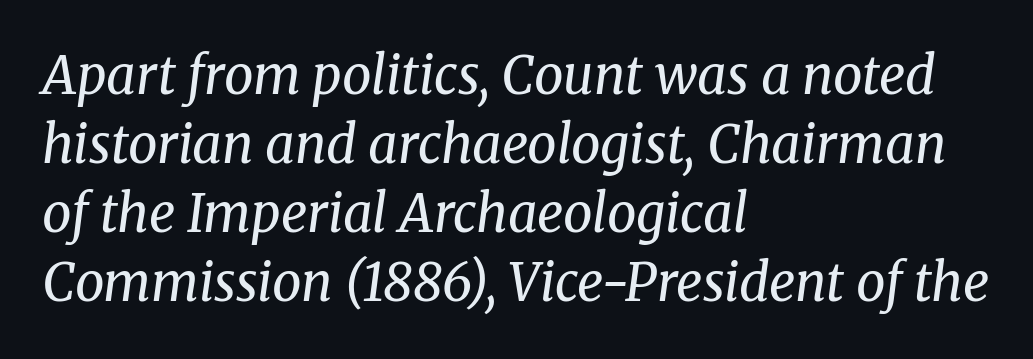
{"serif": "yes", "italic": "yes", "lean": "right", "slant_degrees": 8, "bold": "no", "weight": "regular", "width": "normal", "stroke_contrast": "medium", "x_height": "medium", "monospaced": "no", "underline": "no", "align": "left", "line_spacing": "normal", "line_spacing_ratio": 1.33, "letter_spacing": "normal", "letter_spacing_em": 0.0, "glyph_px": 52}
